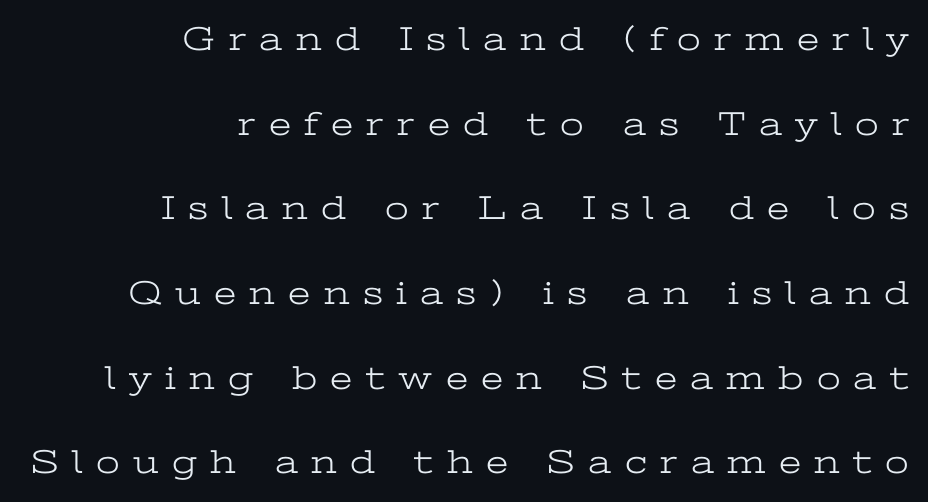
The image shows 34 px light, wide serif type, upright; set right-aligned, loose line spacing (2.49x), unusually wide letter spacing (+0.39 em), not underlined; low stroke contrast and a medium x-height.
